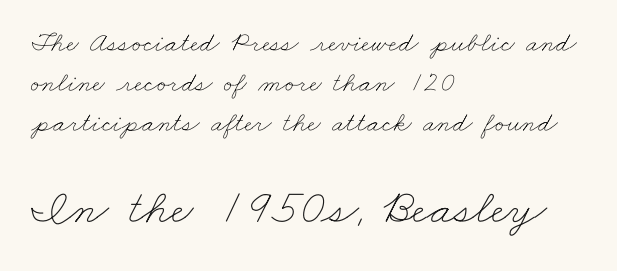
The image shows 49 px thin, wide type; set left-aligned, normal line spacing (1.42x), normal letter spacing, not underlined; the second (bottom) block is 1.75x larger; low stroke contrast and a small x-height.
